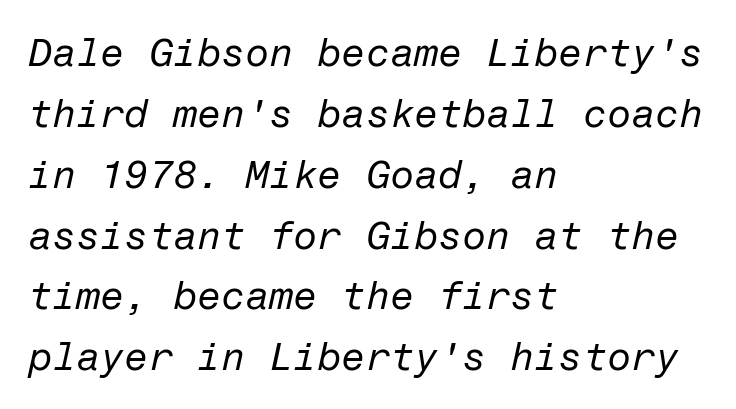
The characters are drawn with everyday or finer stroke widths. One glance says typical: line gaps are just what's usual. Letter spacing: default. Reading down the block, your eye returns to a fixed left position each line.
